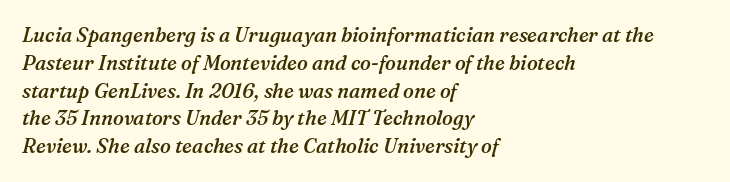
Words appear dense and cohesive because spacing is normal. The typesetting leans somewhat heavy: a semibold. The rendering applies a slant to the glyphs. Each row of text sits above clean, open space. This rendering uses left alignment, leaving the right contour irregular.
